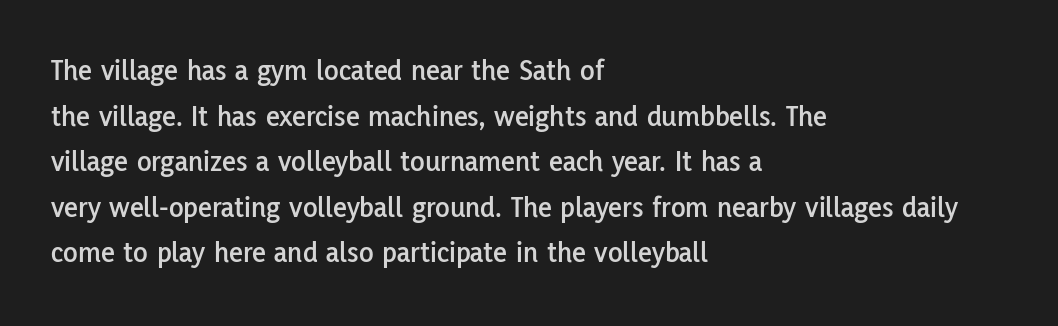
The image shows 30 px sans-serif type, upright; set left-aligned, normal line spacing (1.52x), normal letter spacing, not underlined; low stroke contrast and a medium x-height.
